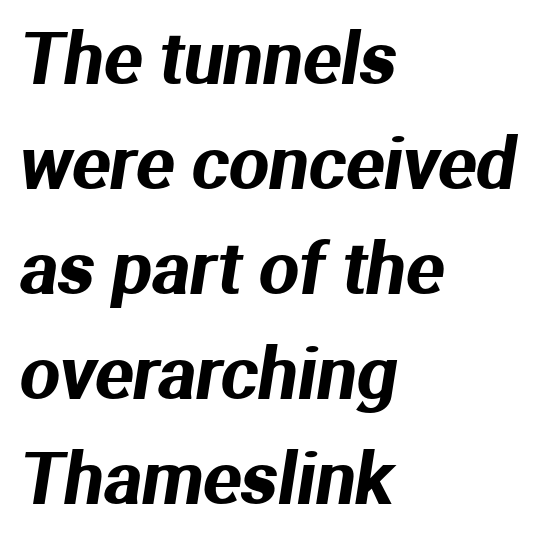
{"serif": "no", "width": "normal", "stroke_contrast": "medium", "x_height": "medium", "monospaced": "no", "underline": "no", "align": "left", "line_spacing": "normal", "line_spacing_ratio": 1.48, "letter_spacing": "normal", "letter_spacing_em": 0.0, "glyph_px": 71}
